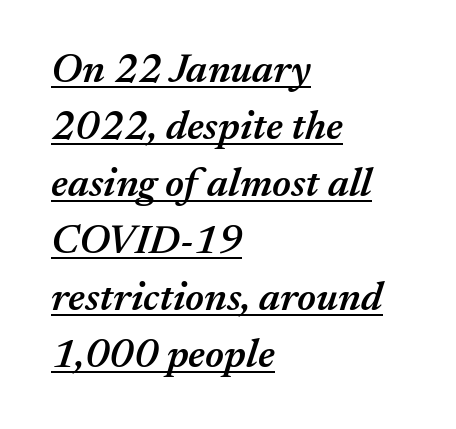
The image shows 41 px semibold type, italic (leaning right); set left-aligned, normal line spacing (1.39x), normal letter spacing, underlined; medium stroke contrast and a medium x-height.
